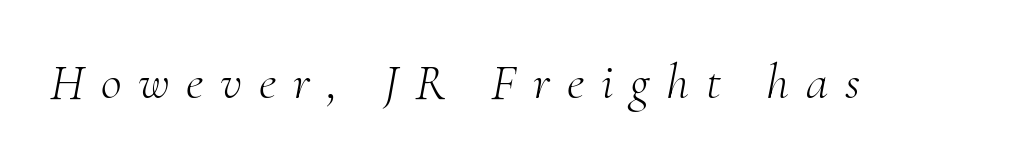
{"serif": "yes", "italic": "yes", "lean": "right", "slant_degrees": 10, "bold": "no", "weight": "light", "width": "normal", "stroke_contrast": "medium", "x_height": "small", "monospaced": "no", "underline": "no", "letter_spacing": "wide", "letter_spacing_em": 0.33, "glyph_px": 51}
